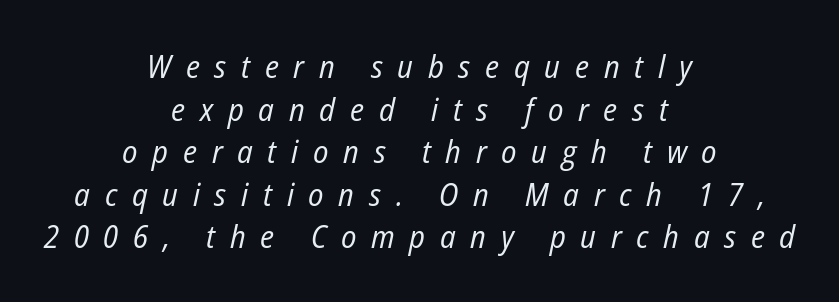
{"italic": "yes", "lean": "right", "slant_degrees": 12, "bold": "no", "weight": "regular", "width": "condensed", "stroke_contrast": "low", "x_height": "medium", "monospaced": "no", "underline": "no", "align": "center", "line_spacing": "normal", "line_spacing_ratio": 1.33, "letter_spacing": "wide", "letter_spacing_em": 0.46, "glyph_px": 32}
